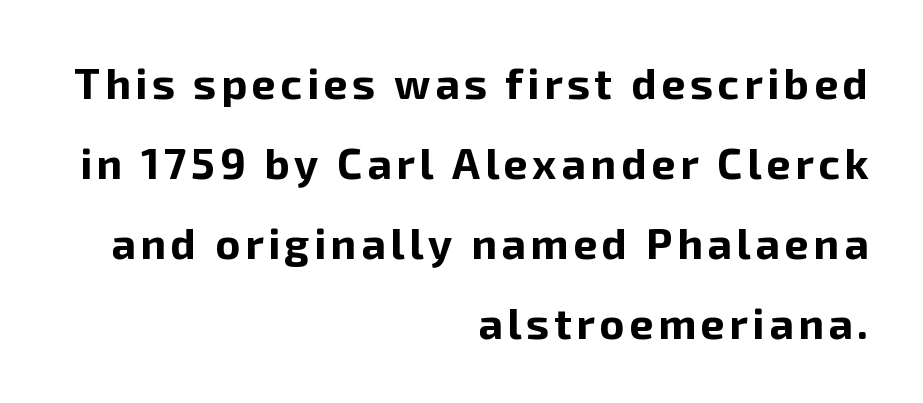
Q: Is the text bold? A: Yes.
Q: Is the text italic (slanted)? A: No, it is upright.
Q: Is the typeface a serif or a sans-serif typeface? A: Sans-serif.
Q: Is the text underlined? A: No.
Q: How is the paragraph aligned? A: Right-aligned.
Q: Width (condensed, normal, or wide)? A: Normal.
Q: Stroke contrast? A: Low.
Q: x-height? A: Medium.
Q: Monospaced? A: No.
